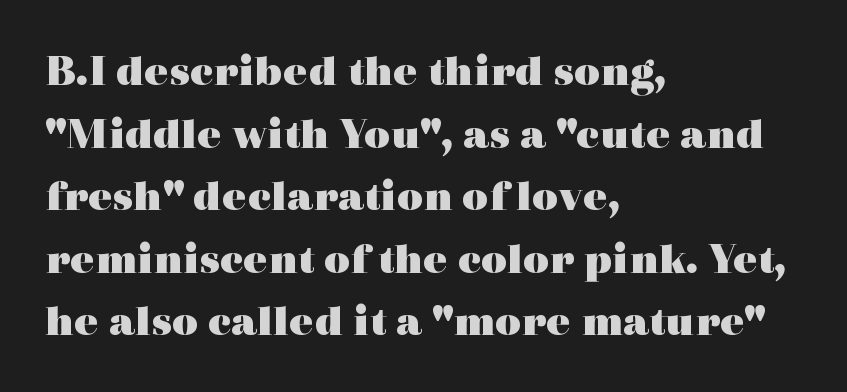
Q: Is the text bold? A: Yes.
Q: Is the text italic (slanted)? A: No, it is upright.
Q: Is the typeface a serif or a sans-serif typeface? A: Serif.
Q: Is the text underlined? A: No.
Q: How is the paragraph aligned? A: Left-aligned.
Q: Is the spacing between letters normal or unusually wide? A: Normal.
Q: Is the spacing between lines tight, normal or loose? A: Normal.
Q: Width (condensed, normal, or wide)? A: Wide.
Q: x-height? A: Medium.
Q: Monospaced? A: No.
